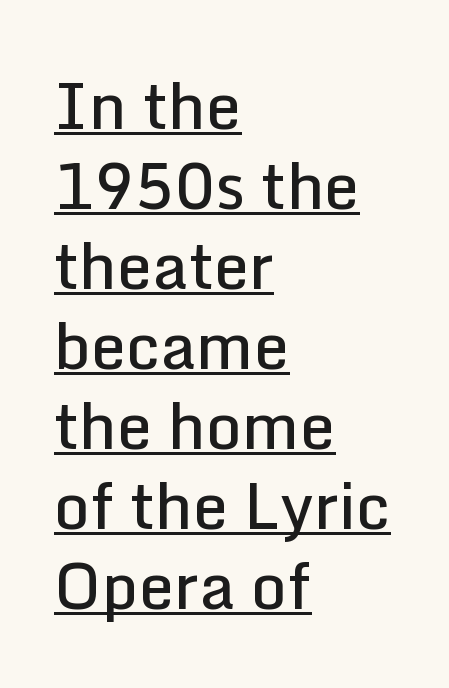
{"serif": "no", "italic": "no", "bold": "semi", "weight": "semibold", "width": "normal", "stroke_contrast": "low", "x_height": "medium", "monospaced": "no", "underline": "yes", "align": "left", "line_spacing": "normal", "line_spacing_ratio": 1.27, "letter_spacing": "normal", "letter_spacing_em": 0.0, "glyph_px": 63}
